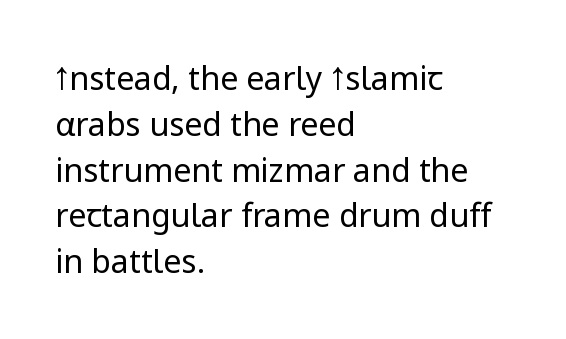
Q: Is the text bold? A: No.
Q: Is the text italic (slanted)? A: No, it is upright.
Q: Is the typeface a serif or a sans-serif typeface? A: Sans-serif.
Q: Is the text underlined? A: No.
Q: How is the paragraph aligned? A: Left-aligned.
Q: Is the spacing between letters normal or unusually wide? A: Normal.
Q: Is the spacing between lines tight, normal or loose? A: Normal.
Q: Width (condensed, normal, or wide)? A: Normal.
Q: Stroke contrast? A: Low.
Q: x-height? A: Medium.
Q: Monospaced? A: No.
